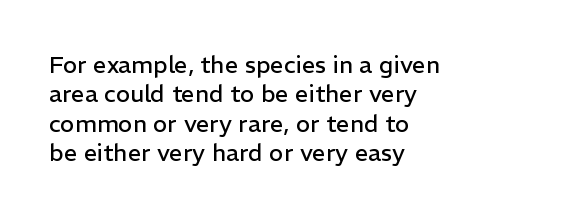
Q: Is the text bold? A: No.
Q: Is the text italic (slanted)? A: No, it is upright.
Q: Is the text underlined? A: No.
Q: How is the paragraph aligned? A: Left-aligned.
Q: Is the spacing between letters normal or unusually wide? A: Normal.
